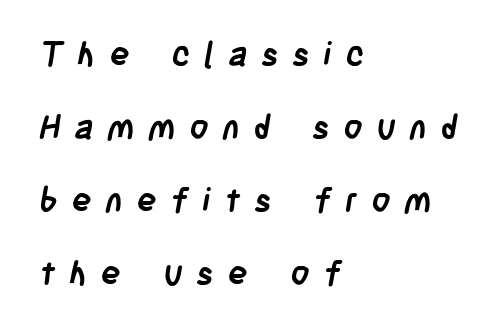
The image shows 33 px semibold, condensed sans-serif type; set left-aligned, loose line spacing (2.21x), unusually wide letter spacing (+0.42 em), not underlined; low stroke contrast and a large x-height.
